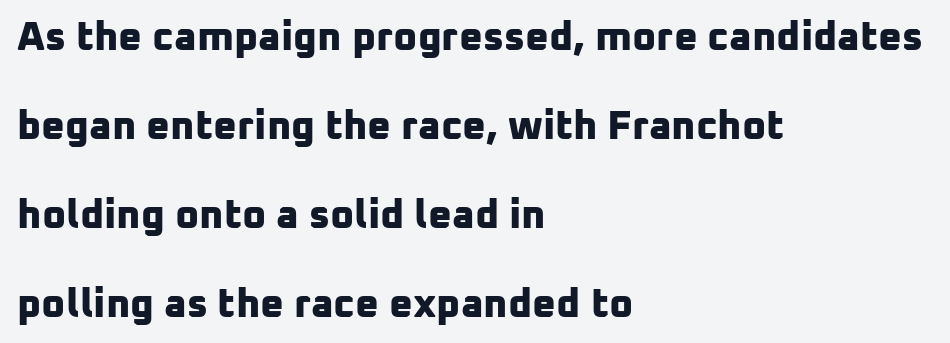
Q: Is the text bold? A: Yes.
Q: Is the typeface a serif or a sans-serif typeface? A: Sans-serif.
Q: Is the text underlined? A: No.
Q: How is the paragraph aligned? A: Left-aligned.
Q: Is the spacing between letters normal or unusually wide? A: Normal.
Q: Is the spacing between lines tight, normal or loose? A: Loose.
Q: Width (condensed, normal, or wide)? A: Normal.
Q: Stroke contrast? A: Low.
Q: x-height? A: Medium.
Q: Monospaced? A: No.
